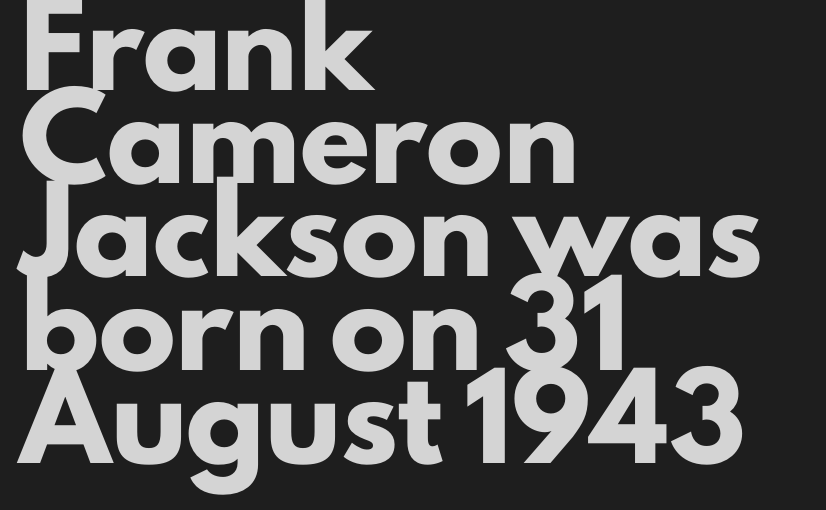
The passage shown is typeset with a sans-serif family. Italic? Not at all — the glyphs are vertical. The rendering uses natural spacing where letterforms have individual widths. Typographic density is high because the face is bold.
